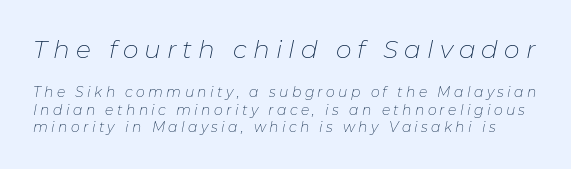
Q: Is the text bold? A: No.
Q: Is the text italic (slanted)? A: Yes, it leans right by about 11 degrees.
Q: Is the text underlined? A: No.
Q: Is the spacing between letters normal or unusually wide? A: Unusually wide.
Q: Which block of text is set in a larger size, the first (top) or the second (bottom)? A: The first (top) one.
